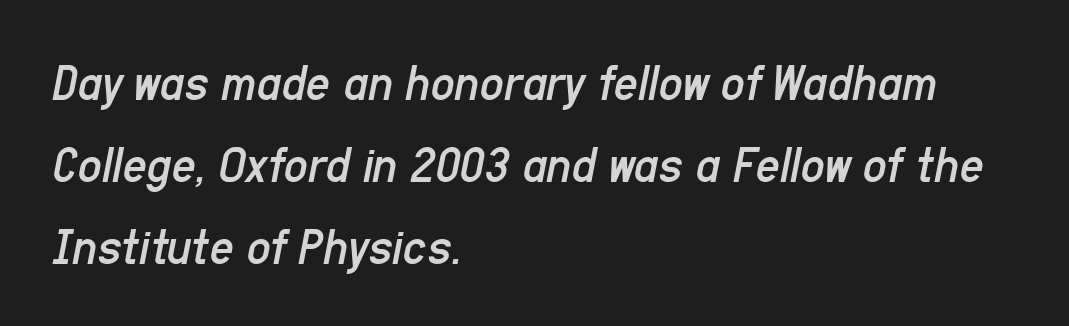
{"italic": "yes", "lean": "right", "slant_degrees": 11, "bold": "no", "weight": "regular", "width": "condensed", "stroke_contrast": "low", "x_height": "medium", "monospaced": "no", "underline": "no", "align": "left", "line_spacing": "normal", "line_spacing_ratio": 1.55, "letter_spacing": "normal", "letter_spacing_em": 0.0, "glyph_px": 53}
